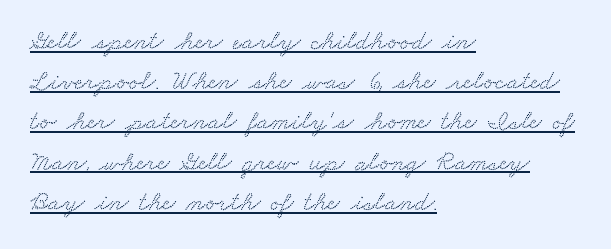
{"underline": "yes", "align": "left", "line_spacing": "normal", "line_spacing_ratio": 1.49, "letter_spacing": "normal", "letter_spacing_em": 0.0, "glyph_px": 27}
